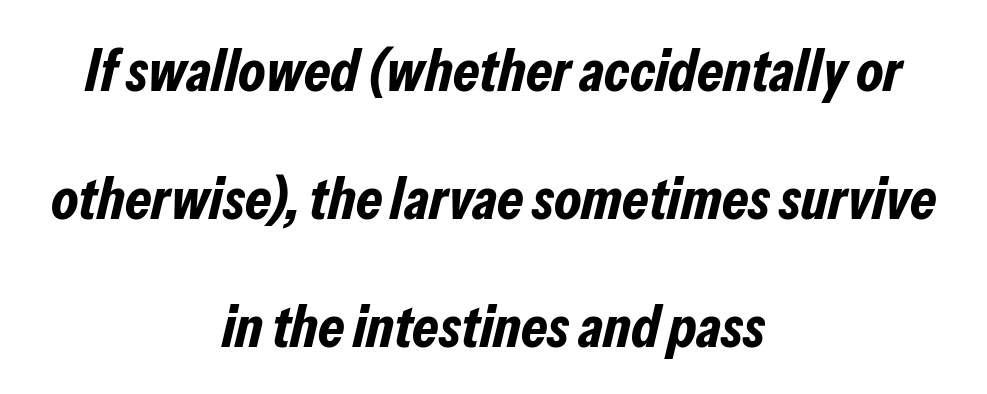
Q: Is the text bold? A: Yes.
Q: Is the text italic (slanted)? A: Yes, it leans right by about 13 degrees.
Q: Is the text underlined? A: No.
Q: How is the paragraph aligned? A: Centered.
Q: Is the spacing between letters normal or unusually wide? A: Normal.
Q: Is the spacing between lines tight, normal or loose? A: Loose.
Q: Width (condensed, normal, or wide)? A: Condensed.
Q: Stroke contrast? A: Low.
Q: x-height? A: Medium.
Q: Monospaced? A: No.
